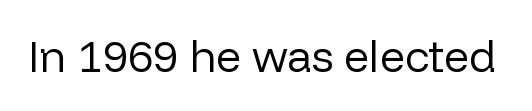
The image shows 44 px regular-weight sans-serif type, upright; set normal letter spacing, not underlined; low stroke contrast and a medium x-height.
